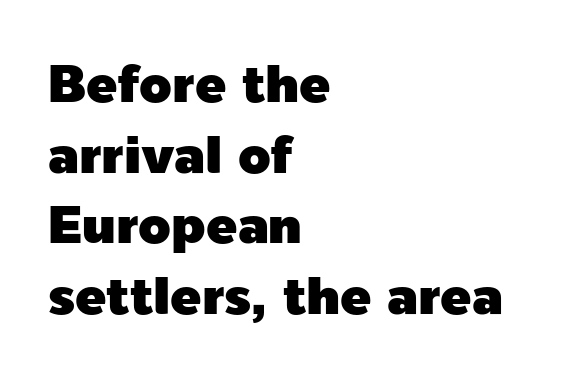
Q: Is the text italic (slanted)? A: No, it is upright.
Q: Is the typeface a serif or a sans-serif typeface? A: Sans-serif.
Q: Is the text underlined? A: No.
Q: How is the paragraph aligned? A: Left-aligned.
Q: Is the spacing between letters normal or unusually wide? A: Normal.
Q: Is the spacing between lines tight, normal or loose? A: Normal.
Q: Width (condensed, normal, or wide)? A: Normal.
Q: x-height? A: Medium.
Q: Monospaced? A: No.
